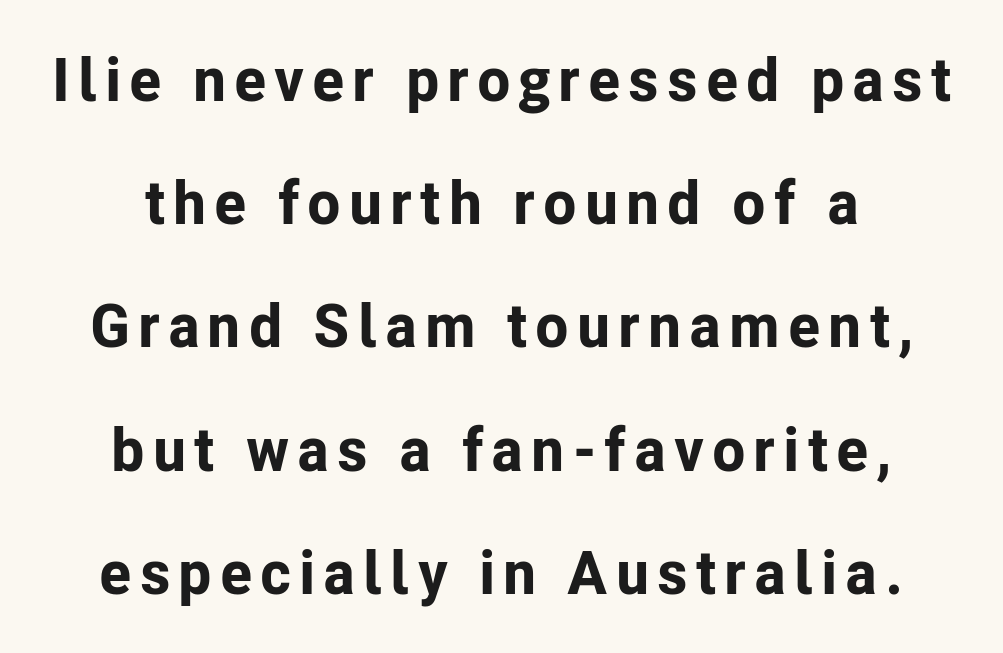
The image shows 61 px bold sans-serif type, upright; set loose line spacing (2.02x), not underlined; low stroke contrast and a medium x-height.
